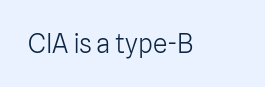
A roman cut, with each character standing at attention. Decoration check: the copy has no underline. The gaps between neighbouring characters are ordinary and unremarkable. Bold? No — there's no thickening of the strokes.
